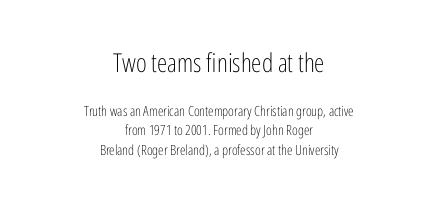
The image shows 26 px text type, upright; set centered, normal line spacing (1.39x), normal letter spacing, not underlined; the first (top) block is 1.86x larger.
